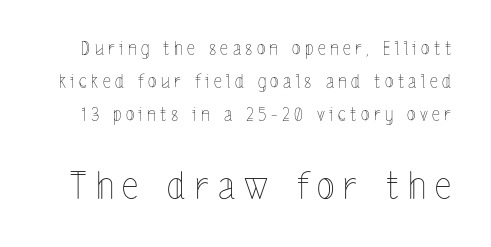
The image shows 37 px thin, condensed type, upright; set line spacing 1.84x, unusually wide letter spacing (+0.24 em), not underlined; the second (bottom) block is 2.06x larger; a medium x-height.
